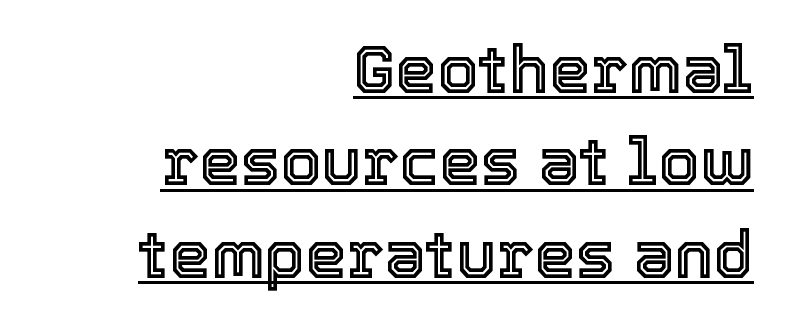
No italicization has been applied; the sample stays upright. Each word holds together tightly as a unit, with standard inter-letter gaps. Spacing verdict: proportional, widths tailored to each character. Which margin do the lines hug? The right one — the left edge is uneven.
